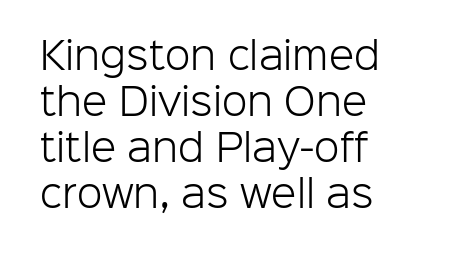
Ordinary non-slanted type is in use. These lines are set flush left with a ragged right edge. Here the designer chose a conventional face with non-uniform glyph widths. There is no visible air inserted between adjacent glyphs. The strokes are not fattened; the text isn't bold.
